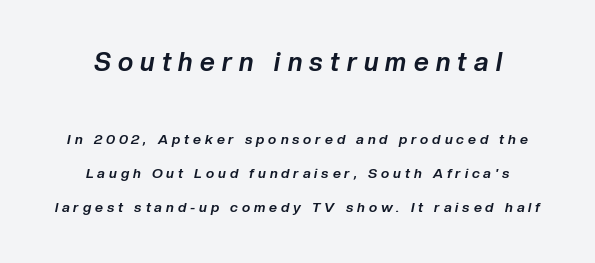
Size contrast runs from large at the top to small at the bottom. Unmarked baselines from the first word to the last. The face used here is rendered with a markedly widened letterfit. The passage shown stacks its lines with a broad gap. Horizontal alignment here is central, giving a formal, balanced look. The lettering tilts uniformly, giving the passage an italic look.
